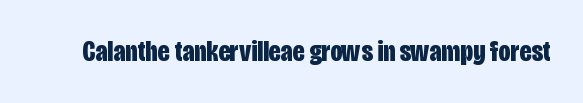
This sample uses an upright cut, with every glyph sitting square on the baseline. The foot of each line stays bare and open. The characters display no serif detailing; their extremities are plain. Heft: maximum for text — a bold. Characters follow at the spacing the type designer built in.
